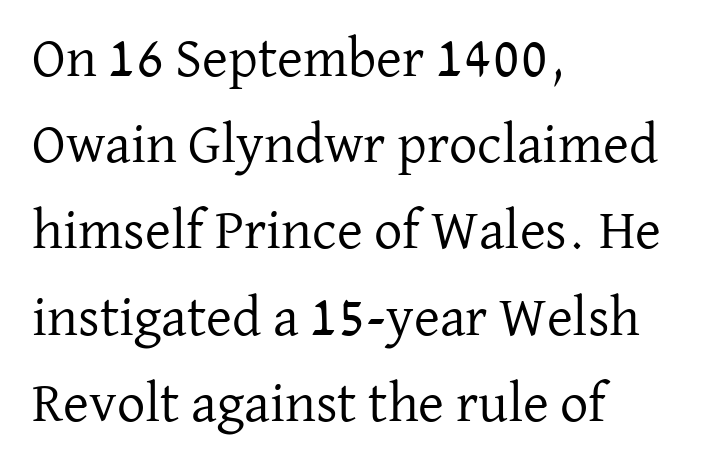
{"serif": "yes", "italic": "no", "bold": "no", "weight": "regular", "width": "normal", "stroke_contrast": "low", "x_height": "medium", "monospaced": "no", "underline": "no", "align": "left", "line_spacing": "normal", "line_spacing_ratio": 1.54, "letter_spacing": "normal", "letter_spacing_em": 0.0, "glyph_px": 56}
